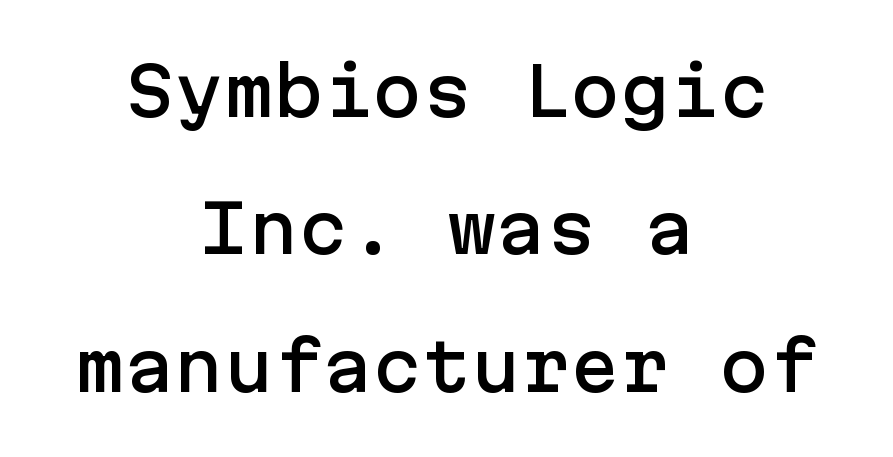
The rendering uses a large line-height, opening up the rows. Caption: standard tracking, unaltered. It's the straight-up-and-down kind of type. This rendering uses center alignment, leaving both contours irregular but symmetric. Typographically, this falls in the sans-serif category.
